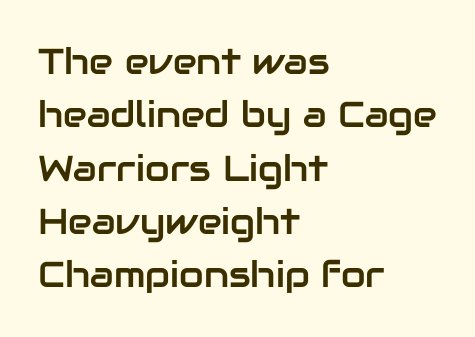
Q: Is the text italic (slanted)? A: No, it is upright.
Q: Is the typeface a serif or a sans-serif typeface? A: Sans-serif.
Q: Is the text underlined? A: No.
Q: How is the paragraph aligned? A: Left-aligned.
Q: Is the spacing between letters normal or unusually wide? A: Normal.
Q: Is the spacing between lines tight, normal or loose? A: Normal.
Q: Width (condensed, normal, or wide)? A: Normal.
Q: Stroke contrast? A: Low.
Q: x-height? A: Medium.
Q: Monospaced? A: No.
